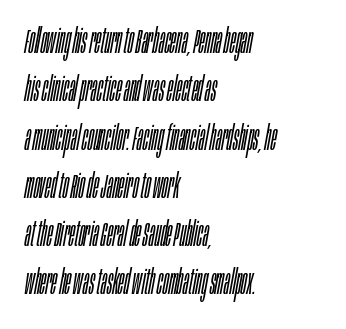
Q: Is the text bold? A: No.
Q: Is the text italic (slanted)? A: Yes, it leans right by about 10 degrees.
Q: Is the text underlined? A: No.
Q: How is the paragraph aligned? A: Left-aligned.
Q: Is the spacing between letters normal or unusually wide? A: Normal.
Q: Is the spacing between lines tight, normal or loose? A: Normal.
Q: Width (condensed, normal, or wide)? A: Condensed.
Q: Stroke contrast? A: Low.
Q: x-height? A: Large.
Q: Monospaced? A: No.
